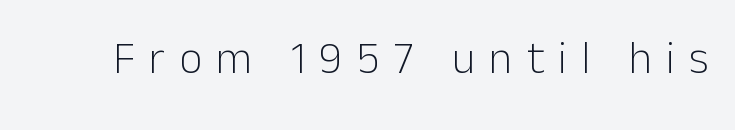
Q: Is the text bold? A: No.
Q: Is the text italic (slanted)? A: No, it is upright.
Q: Is the typeface a serif or a sans-serif typeface? A: Sans-serif.
Q: Is the text underlined? A: No.
Q: Is the spacing between letters normal or unusually wide? A: Unusually wide.
Q: Width (condensed, normal, or wide)? A: Normal.
Q: Stroke contrast? A: Low.
Q: x-height? A: Medium.
Q: Monospaced? A: No.
